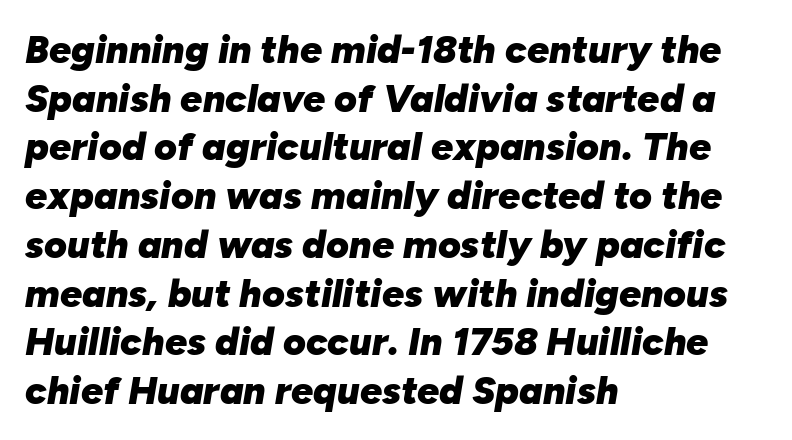
{"italic": "yes", "lean": "right", "slant_degrees": 10, "bold": "yes", "weight": "heavy", "width": "normal", "stroke_contrast": "low", "x_height": "medium", "monospaced": "no", "underline": "no", "align": "left", "line_spacing": "normal", "line_spacing_ratio": 1.25, "letter_spacing": "normal", "letter_spacing_em": 0.0, "glyph_px": 39}
